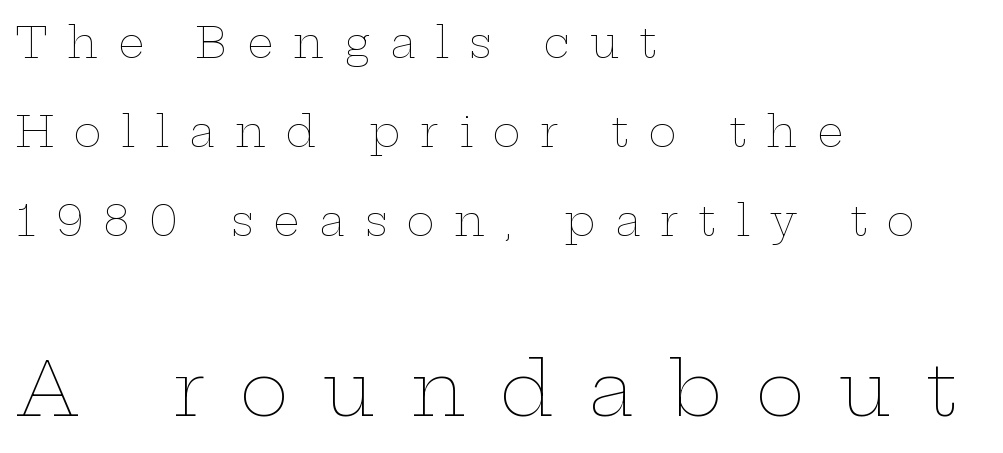
Q: Is the text bold? A: No.
Q: Is the text italic (slanted)? A: No, it is upright.
Q: Is the text underlined? A: No.
Q: How is the paragraph aligned? A: Left-aligned.
Q: Is the spacing between letters normal or unusually wide? A: Unusually wide.
Q: Is the spacing between lines tight, normal or loose? A: Loose.
Q: Which block of text is set in a larger size, the first (top) or the second (bottom)? A: The second (bottom) one.
Q: Width (condensed, normal, or wide)? A: Wide.
Q: Stroke contrast? A: Low.
Q: x-height? A: Medium.
Q: Monospaced? A: No.
